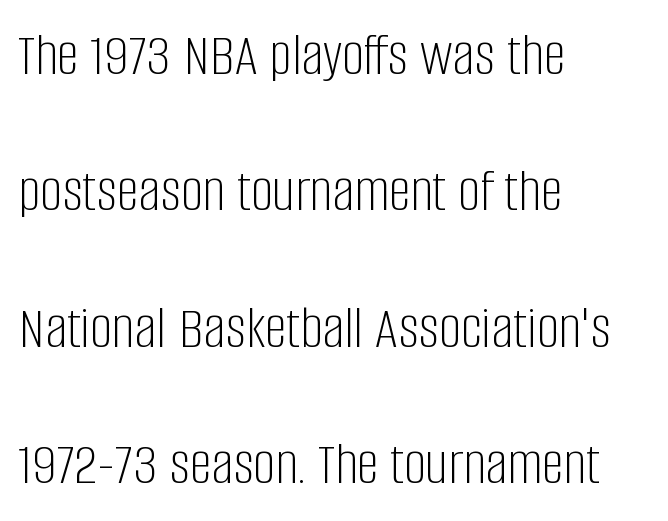
The image shows 62 px light, condensed sans-serif type, upright; set left-aligned, loose line spacing (2.2x), normal letter spacing, not underlined; low stroke contrast and a large x-height.
